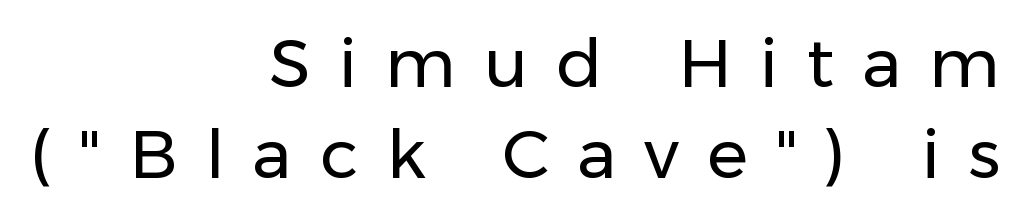
The image shows 68 px regular-weight sans-serif type, upright; set right-aligned, normal line spacing (1.34x), unusually wide letter spacing (+0.41 em), not underlined; low stroke contrast and a medium x-height.
